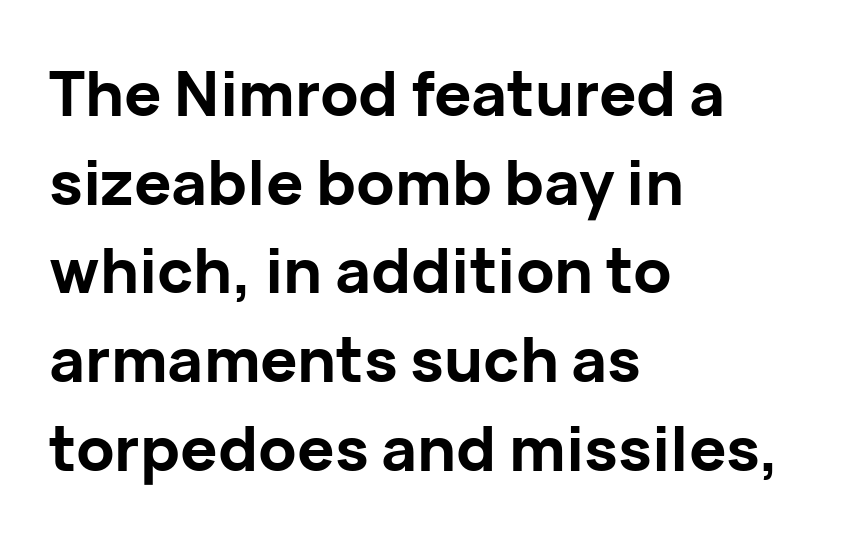
The image shows 62 px bold sans-serif type, upright; set left-aligned, normal line spacing (1.43x), normal letter spacing, not underlined; low stroke contrast and a medium x-height.
